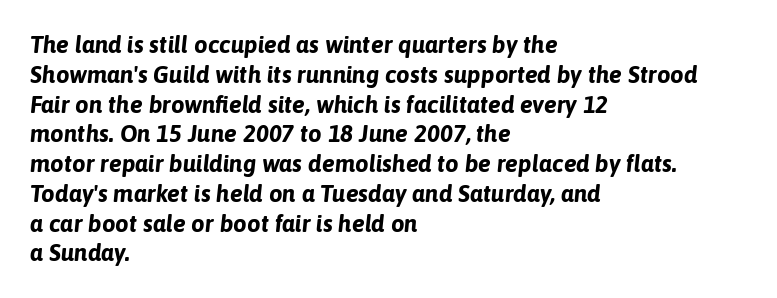
In terms of letterspacing, this is plain default setting. Tall strokes in this sample are angled rather than plumb. Every letter is thick-stroked: bold, no question. The paragraph shown leans on its left margin.
